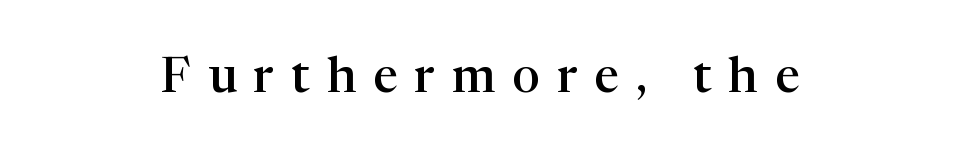
{"serif": "yes", "italic": "no", "bold": "semi", "weight": "semibold", "width": "normal", "stroke_contrast": "high", "x_height": "medium", "monospaced": "no", "underline": "no", "letter_spacing": "wide", "letter_spacing_em": 0.35, "glyph_px": 49}
